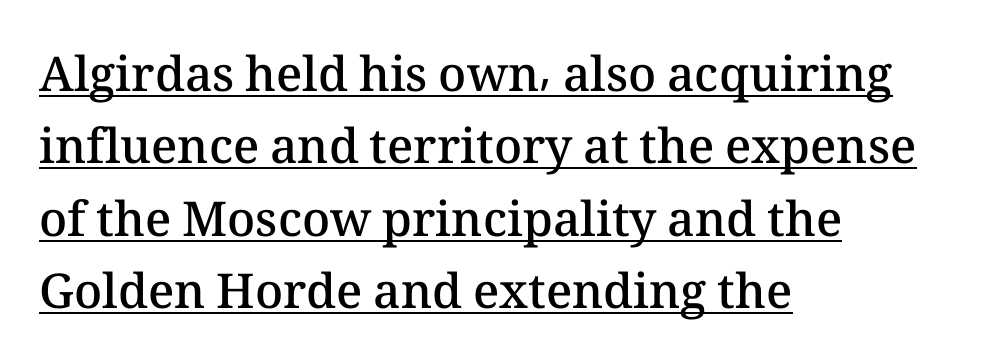
Emphasis by weight is partial: semibold. This sample keeps an unexceptional amount of space between lines. The gaps between neighbouring characters are ordinary and unremarkable. The compositor pushed each line to the left boundary.
